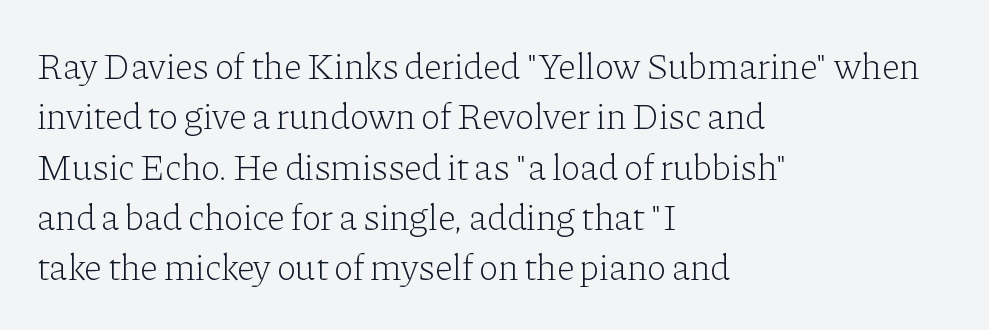
The text block is weighted toward the left margin, trailing off unevenly rightward. Check under the words: just untouched page. Here the designer chose a conventional face with non-uniform glyph widths. Spacing between characters is what you'd get straight out of the box. A serif font was chosen for this passage.
